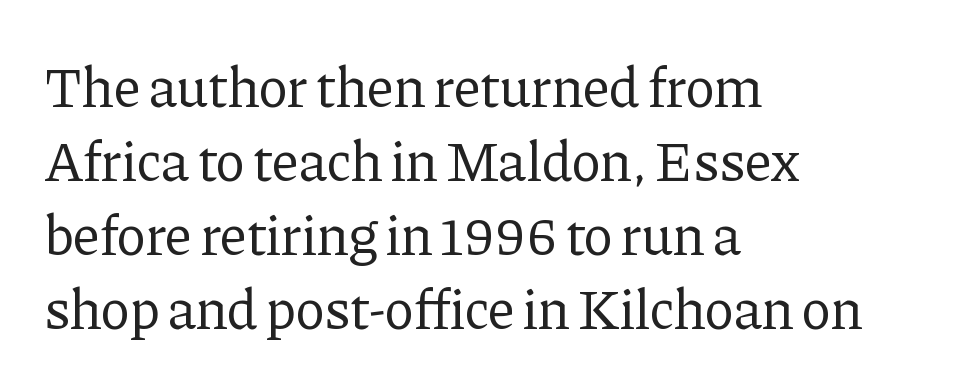
{"serif": "yes", "italic": "no", "bold": "no", "weight": "regular", "width": "normal", "stroke_contrast": "low", "x_height": "medium", "monospaced": "no", "underline": "no", "align": "left", "line_spacing": "normal", "line_spacing_ratio": 1.32, "letter_spacing": "normal", "letter_spacing_em": 0.0, "glyph_px": 56}
